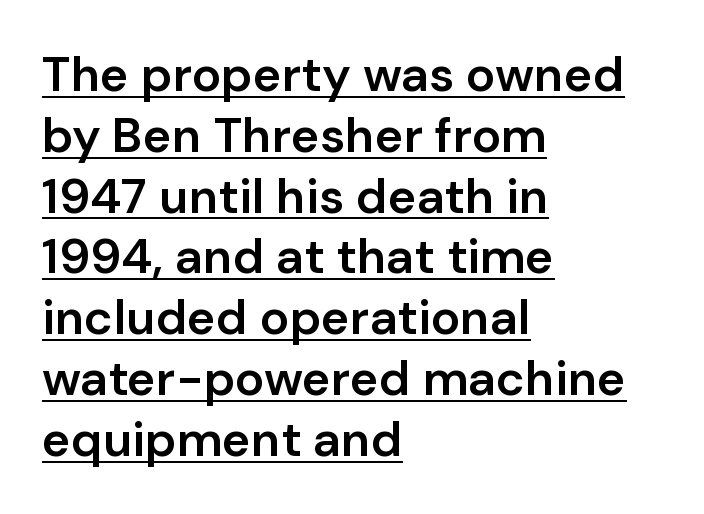
{"serif": "no", "italic": "no", "bold": "semi", "weight": "semibold", "width": "normal", "stroke_contrast": "low", "x_height": "medium", "monospaced": "no", "underline": "yes", "align": "left", "line_spacing_ratio": 1.24, "letter_spacing": "normal", "letter_spacing_em": 0.0, "glyph_px": 49}
